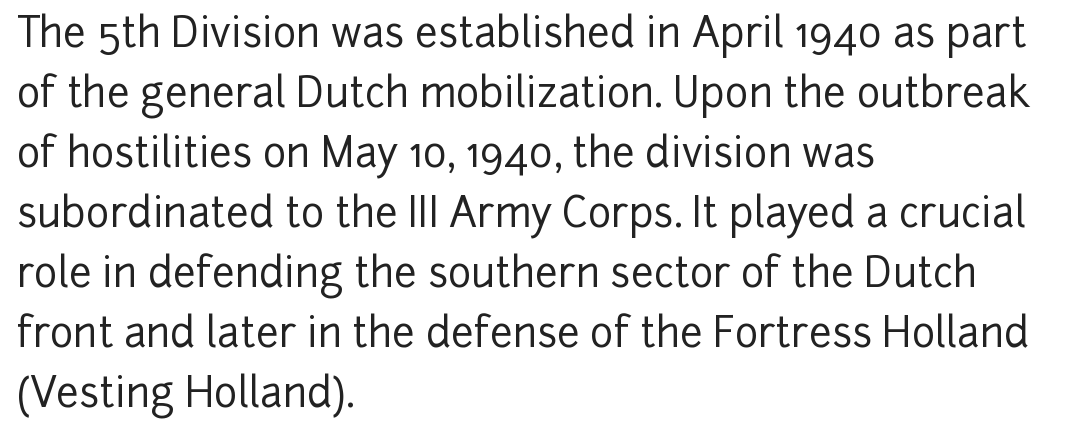
The image shows 40 px sans-serif type, upright; set left-aligned, normal line spacing (1.5x), normal letter spacing, not underlined; low stroke contrast and a medium x-height.
